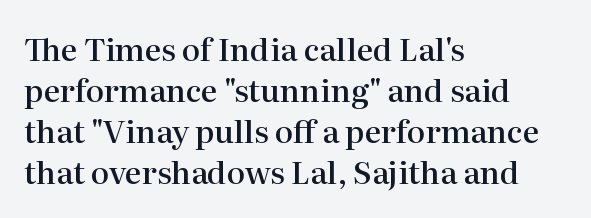
{"serif": "yes", "italic": "no", "bold": "semi", "weight": "semibold", "width": "normal", "stroke_contrast": "high", "x_height": "medium", "monospaced": "no", "underline": "no", "align": "left", "line_spacing": "normal", "line_spacing_ratio": 1.32, "letter_spacing": "normal", "letter_spacing_em": 0.0, "glyph_px": 31}
